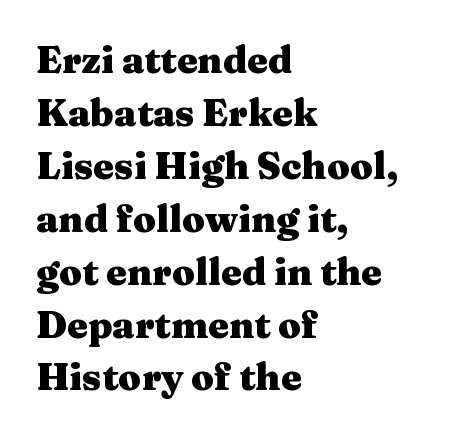
The image shows 37 px heavy, wide serif type, upright; set left-aligned, normal line spacing (1.43x), normal letter spacing, not underlined; medium stroke contrast and a medium x-height.
